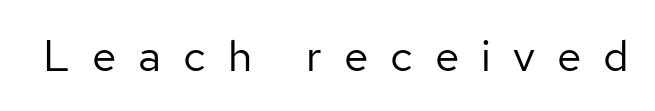
The image shows 44 px regular-weight sans-serif type, upright; set unusually wide letter spacing (+0.5 em), not underlined; low stroke contrast and a medium x-height.
